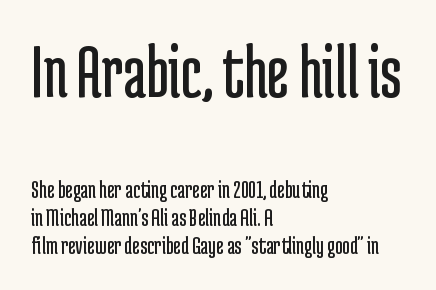
{"serif": "no", "italic": "no", "bold": "no", "weight": "regular", "width": "condensed", "stroke_contrast": "low", "x_height": "medium", "monospaced": "no", "underline": "no", "align": "left", "line_spacing": "tight", "line_spacing_ratio": 1.08, "letter_spacing": "normal", "letter_spacing_em": 0.0, "larger_block": "first", "size_ratio": 2.96, "glyph_px": 77}
